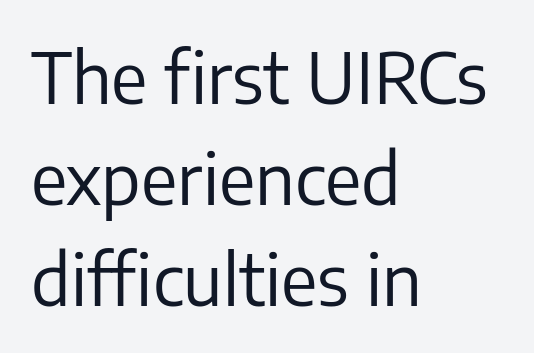
The image shows 70 px regular-weight sans-serif type, upright; set left-aligned, normal line spacing (1.44x), normal letter spacing, not underlined; low stroke contrast and a medium x-height.
